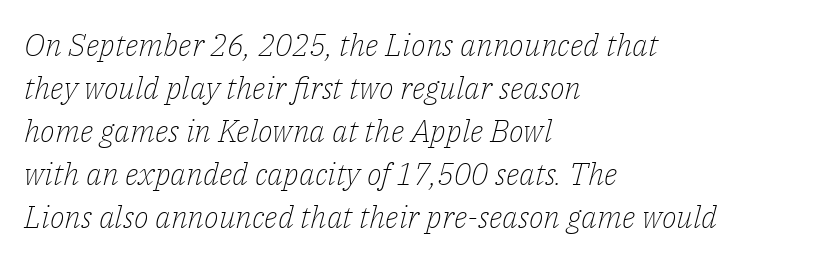
The passage shown is not bold in any degree. A serif font was chosen for this passage. Unmarked baselines from the first word to the last. Varying glyph widths throughout — classic text-font behaviour. A student would call this left alignment; a typographer would say flush left, rag right. There's an unmistakable incline to the writing here.
